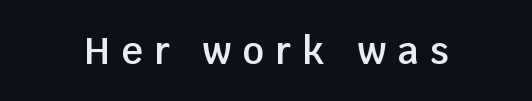
Decoration check: the copy has no underline. Varying glyph widths throughout — classic text-font behaviour. Weight: semibold (demi). Substantial extra tracking has been applied to these lines.
